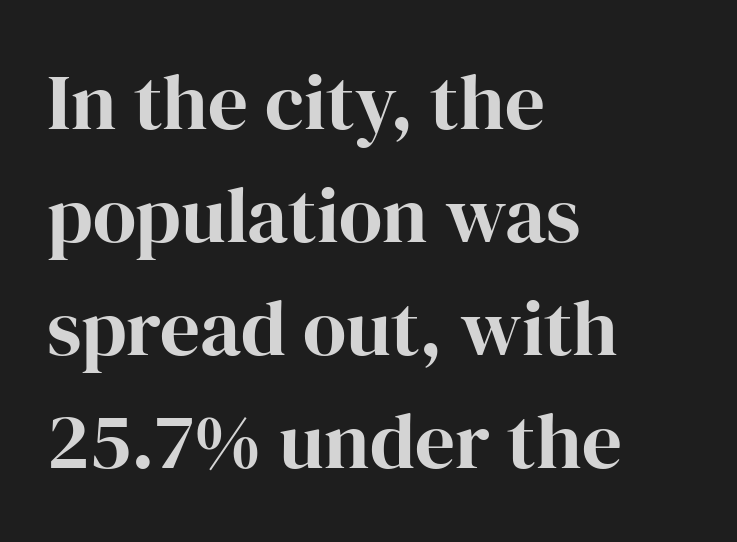
The image shows 79 px bold serif type, upright; set left-aligned, normal line spacing (1.43x), normal letter spacing, not underlined; high stroke contrast and a medium x-height.
